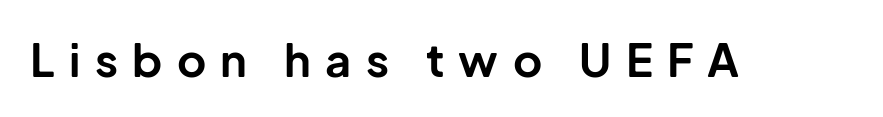
{"serif": "no", "italic": "no", "bold": "yes", "weight": "bold", "width": "normal", "stroke_contrast": "low", "x_height": "medium", "monospaced": "no", "underline": "no", "letter_spacing": "wide", "letter_spacing_em": 0.32, "glyph_px": 45}
